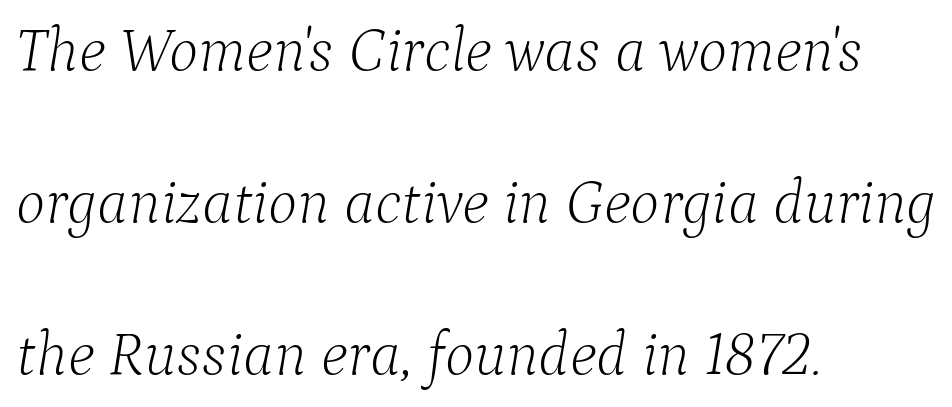
The line-height multiplier appears high, well above default. Left-aligned paragraph, ragged on the right. Each letter keeps its own natural width here, so spacing adapts to shape. Is this a sans? No — the strokes have serifs.
